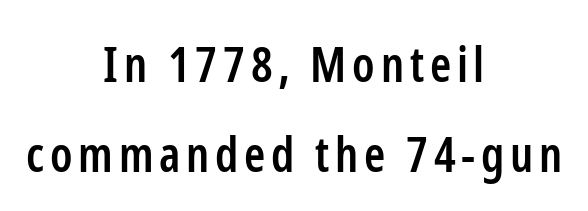
{"serif": "no", "italic": "no", "bold": "semi", "weight": "semibold", "width": "condensed", "stroke_contrast": "low", "x_height": "medium", "monospaced": "no", "underline": "no", "align": "center", "line_spacing_ratio": 1.87, "glyph_px": 48}
